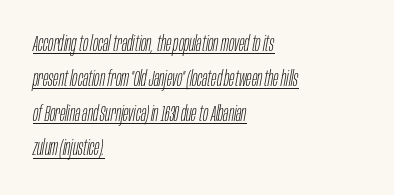
The image shows 22 px text type, italic (leaning right); set left-aligned, normal line spacing (1.58x), normal letter spacing, underlined.
